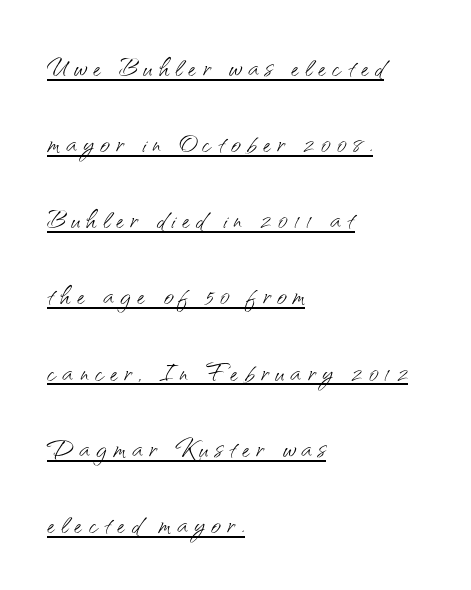
Q: Is the text bold? A: No.
Q: Is the text italic (slanted)? A: Yes.
Q: Is the typeface a serif or a sans-serif typeface? A: Sans-serif.
Q: Is the text underlined? A: Yes.
Q: How is the paragraph aligned? A: Left-aligned.
Q: Is the spacing between lines tight, normal or loose? A: Loose.
Q: Width (condensed, normal, or wide)? A: Normal.
Q: Stroke contrast? A: Medium.
Q: x-height? A: Small.
Q: Monospaced? A: No.
